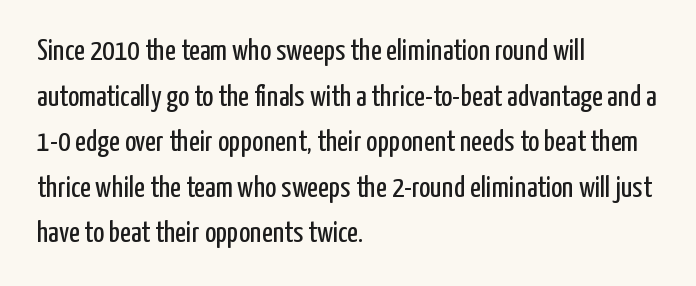
A clean baseline with only descenders dipping below it. This sample has the flowing, uneven cadence of proportional lettering. Note: no serifs on the glyphs. If you drew a ruler down the left edge, every line would touch it. Weight: regular or lighter. Letter spacing: default.
